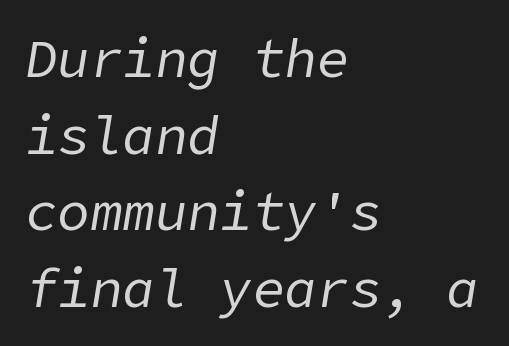
Q: Is the text bold? A: No.
Q: Is the text italic (slanted)? A: Yes, it leans right by about 9 degrees.
Q: Is the text underlined? A: No.
Q: How is the paragraph aligned? A: Left-aligned.
Q: Is the spacing between letters normal or unusually wide? A: Normal.
Q: Is the spacing between lines tight, normal or loose? A: Normal.
Q: Width (condensed, normal, or wide)? A: Normal.
Q: Stroke contrast? A: Low.
Q: x-height? A: Medium.
